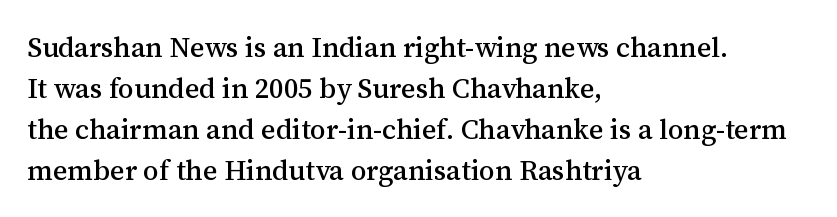
{"serif": "yes", "italic": "no", "width": "normal", "stroke_contrast": "medium", "x_height": "medium", "monospaced": "no", "underline": "no", "align": "left", "line_spacing": "normal", "line_spacing_ratio": 1.46, "letter_spacing": "normal", "letter_spacing_em": 0.0, "glyph_px": 28}
